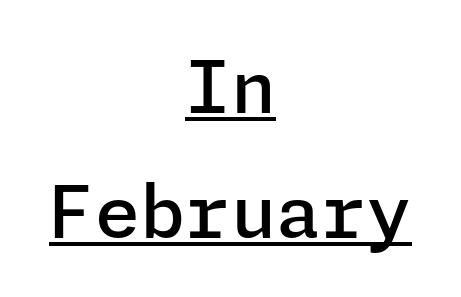
The image shows 73 px semibold sans-serif type, upright; set centered, line spacing 1.71x, normal letter spacing, underlined; low stroke contrast and a medium x-height.
